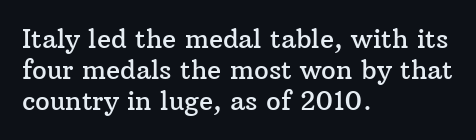
The passage is arranged the way most books set body copy — flush left. This is the regular roman posture of the typeface. The rendering keeps characters at their native spacing. Honestly, there is no underline to notice here at all.
